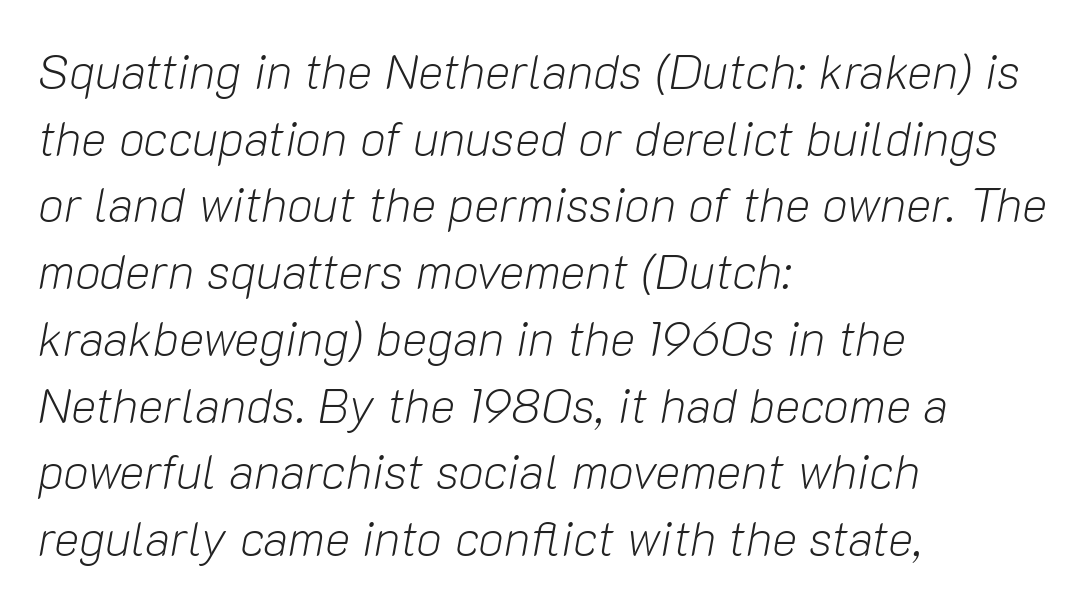
Compared with a centered layout, this one pins lines to the left instead. The typeface has the unassuming heft of standard copy or less. Whoever set this chose a conventional vertical rhythm. Descender tails drop into unmarked territory. The tracking reads as untouched default to a designer's eye.
